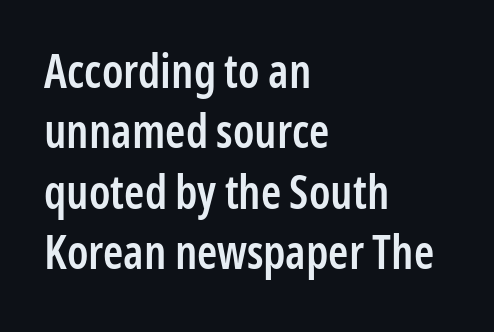
{"serif": "no", "italic": "no", "bold": "semi", "weight": "semibold", "width": "condensed", "stroke_contrast": "low", "x_height": "medium", "monospaced": "no", "underline": "no", "align": "left", "line_spacing": "normal", "line_spacing_ratio": 1.31, "letter_spacing": "normal", "letter_spacing_em": 0.0, "glyph_px": 46}
